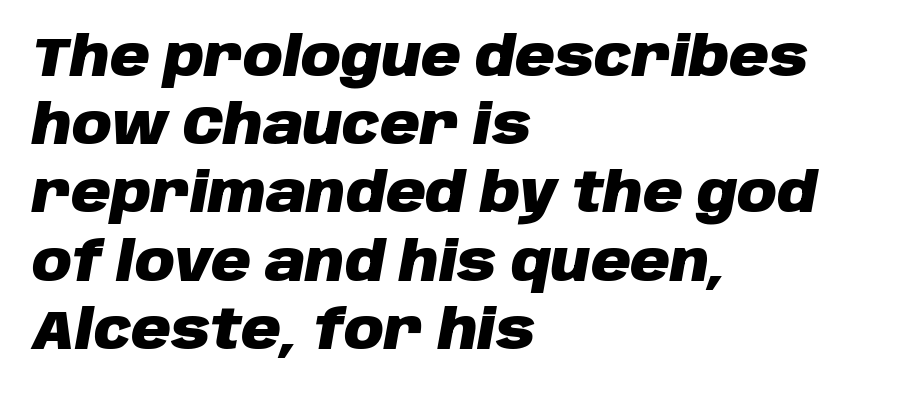
The image shows 55 px heavy type, italic (leaning right); set left-aligned, line spacing 1.24x, normal letter spacing, not underlined; low stroke contrast and a large x-height.
